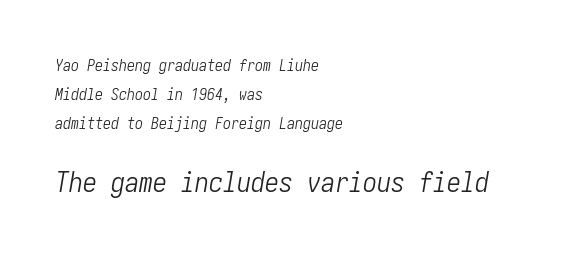
{"italic": "yes", "lean": "right", "slant_degrees": 10, "bold": "no", "weight": "light", "width": "condensed", "stroke_contrast": "low", "x_height": "medium", "underline": "no", "align": "left", "line_spacing_ratio": 1.8, "letter_spacing": "normal", "letter_spacing_em": 0.0, "larger_block": "second", "size_ratio": 1.75, "glyph_px": 28}
